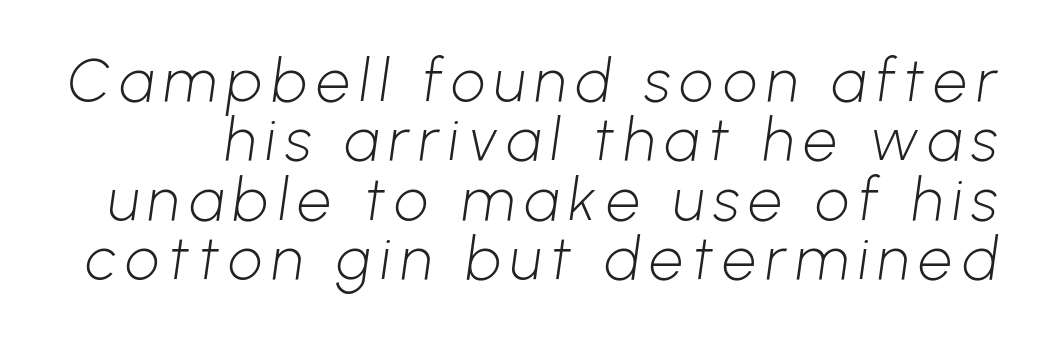
Q: Is the text bold? A: No.
Q: Is the typeface a serif or a sans-serif typeface? A: Sans-serif.
Q: Is the text underlined? A: No.
Q: Is the spacing between lines tight, normal or loose? A: Tight.
Q: Width (condensed, normal, or wide)? A: Normal.
Q: Stroke contrast? A: Low.
Q: x-height? A: Medium.
Q: Monospaced? A: No.
